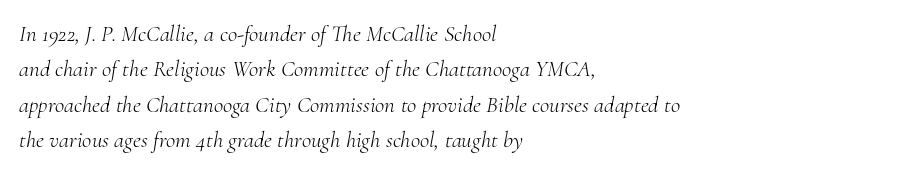
The whole block is typeset with a tilt. The space beneath each line is pristine and unruled. What stands out about the letter spacing? Nothing — it is the standard amount. This rendering uses left alignment, leaving the right contour irregular. Heaviness? Minimal to ordinary, like unemphasized prose. Normally led — the rows are evenly, conventionally spaced.
